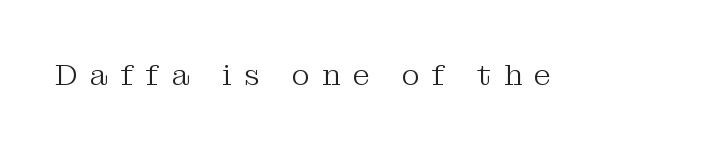
Q: Is the text bold? A: No.
Q: Is the text italic (slanted)? A: No, it is upright.
Q: Is the typeface a serif or a sans-serif typeface? A: Serif.
Q: Is the text underlined? A: No.
Q: Is the spacing between letters normal or unusually wide? A: Unusually wide.
Q: Width (condensed, normal, or wide)? A: Normal.
Q: Stroke contrast? A: Medium.
Q: x-height? A: Medium.
Q: Monospaced? A: No.
